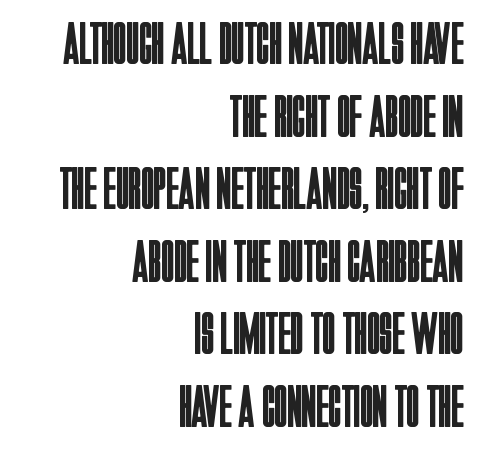
{"serif": "no", "italic": "no", "bold": "no", "weight": "regular", "width": "condensed", "stroke_contrast": "low", "x_height": "large", "monospaced": "no", "underline": "no", "align": "right", "line_spacing_ratio": 1.21, "letter_spacing": "normal", "letter_spacing_em": 0.0, "glyph_px": 60}
